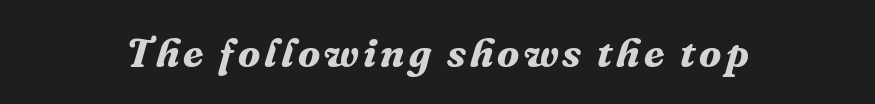
The image shows 41 px bold serif type, italic (leaning right); set not underlined; medium stroke contrast and a medium x-height.
